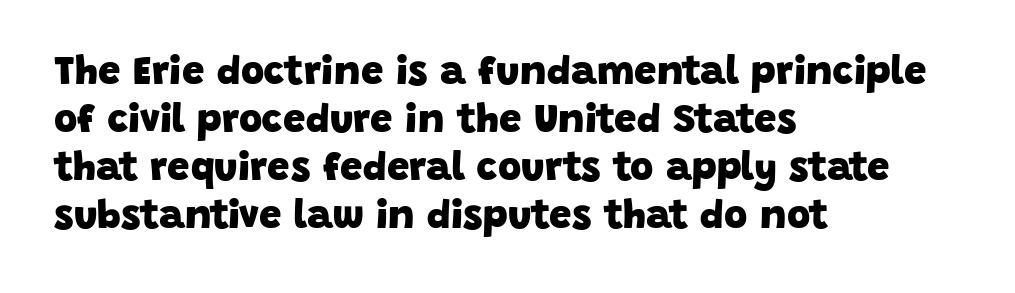
The image shows 40 px heavy sans-serif type; set left-aligned, line spacing 1.2x, normal letter spacing, not underlined; low stroke contrast and a large x-height.
